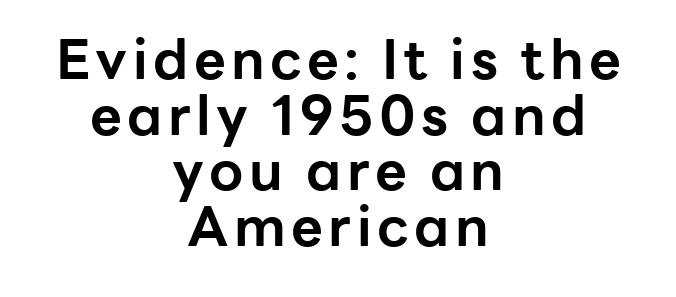
Q: Is the text bold? A: Yes.
Q: Is the text italic (slanted)? A: No, it is upright.
Q: Is the typeface a serif or a sans-serif typeface? A: Sans-serif.
Q: Is the text underlined? A: No.
Q: How is the paragraph aligned? A: Centered.
Q: Is the spacing between lines tight, normal or loose? A: Tight.
Q: Width (condensed, normal, or wide)? A: Normal.
Q: Stroke contrast? A: Low.
Q: x-height? A: Medium.
Q: Monospaced? A: No.
